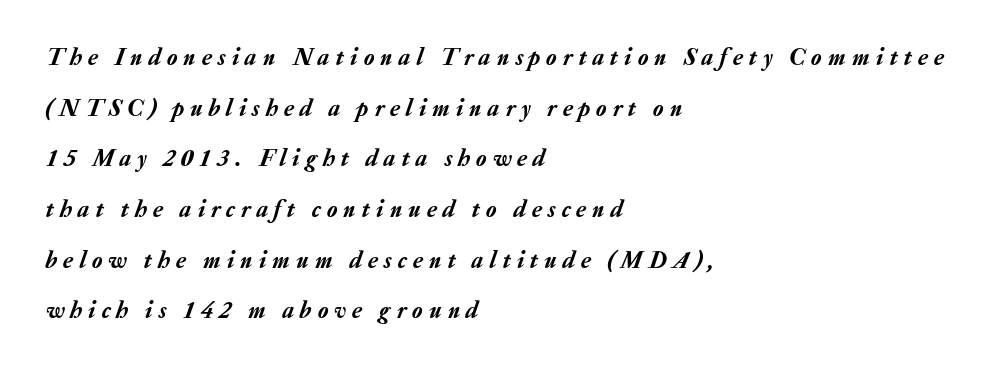
Q: Is the text italic (slanted)? A: Yes, it leans right by about 20 degrees.
Q: Is the text underlined? A: No.
Q: How is the paragraph aligned? A: Left-aligned.
Q: Is the spacing between letters normal or unusually wide? A: Unusually wide.
Q: Is the spacing between lines tight, normal or loose? A: Loose.
